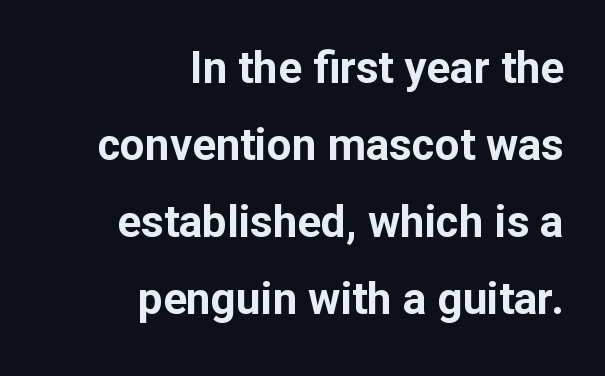
Q: Is the text bold? A: Yes.
Q: Is the text italic (slanted)? A: No, it is upright.
Q: Is the typeface a serif or a sans-serif typeface? A: Sans-serif.
Q: Is the text underlined? A: No.
Q: How is the paragraph aligned? A: Right-aligned.
Q: Is the spacing between letters normal or unusually wide? A: Normal.
Q: Width (condensed, normal, or wide)? A: Normal.
Q: Stroke contrast? A: Low.
Q: x-height? A: Medium.
Q: Monospaced? A: No.
